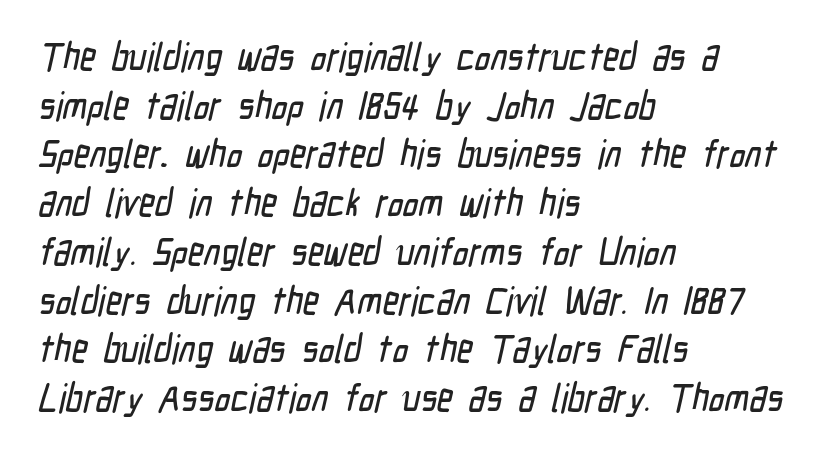
{"serif": "no", "width": "condensed", "stroke_contrast": "low", "x_height": "medium", "monospaced": "no", "underline": "no", "align": "left", "line_spacing": "normal", "line_spacing_ratio": 1.25, "letter_spacing": "normal", "letter_spacing_em": 0.0, "glyph_px": 39}
